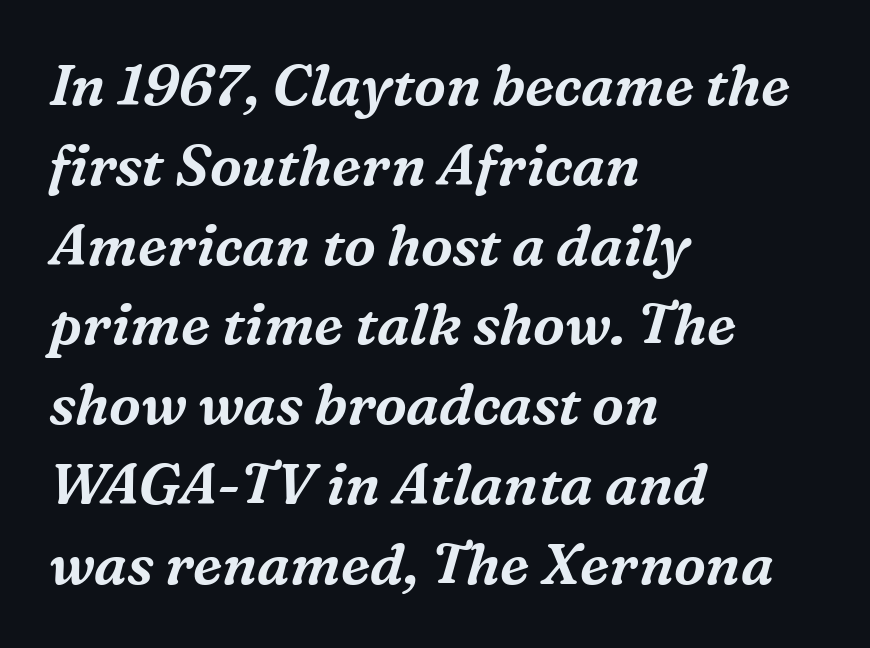
The image shows 57 px serif type, italic (leaning right); set left-aligned, normal line spacing (1.4x), normal letter spacing, not underlined; medium stroke contrast and a medium x-height.
